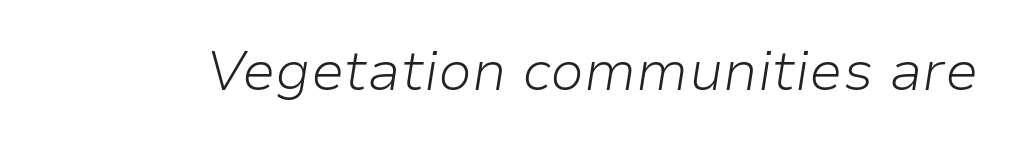
{"italic": "yes", "lean": "right", "slant_degrees": 9, "bold": "no", "weight": "light", "width": "normal", "stroke_contrast": "low", "x_height": "medium", "monospaced": "no", "underline": "no", "letter_spacing": "normal", "letter_spacing_em": 0.0, "glyph_px": 56}
